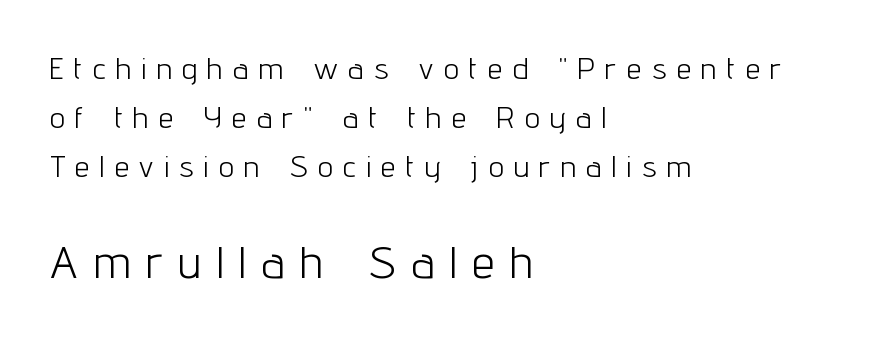
The image shows 45 px light, condensed sans-serif type, upright; set left-aligned, normal line spacing (1.64x), unusually wide letter spacing (+0.36 em), not underlined; the second (bottom) block is 1.5x larger; low stroke contrast and a medium x-height.
